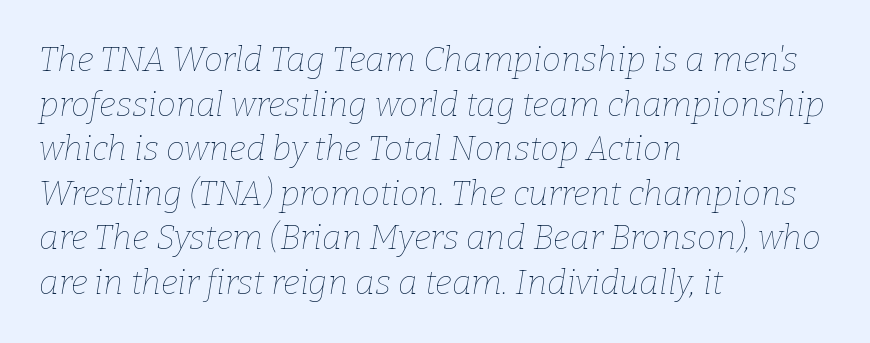
The image shows 34 px thin type, italic (leaning right); set left-aligned, normal line spacing (1.31x), normal letter spacing, not underlined; low stroke contrast and a medium x-height.
